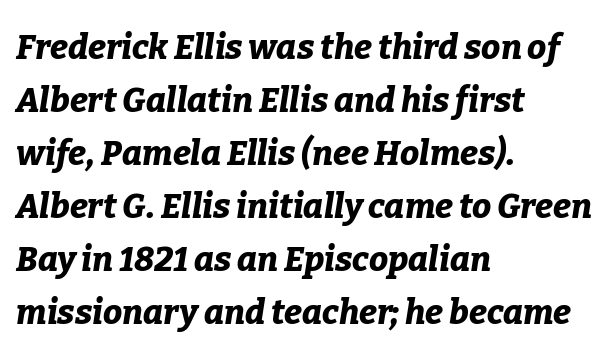
{"italic": "yes", "lean": "right", "slant_degrees": 9, "bold": "yes", "weight": "bold", "width": "normal", "stroke_contrast": "low", "x_height": "medium", "monospaced": "no", "underline": "no", "align": "left", "line_spacing": "normal", "line_spacing_ratio": 1.56, "letter_spacing": "normal", "letter_spacing_em": 0.0, "glyph_px": 34}
